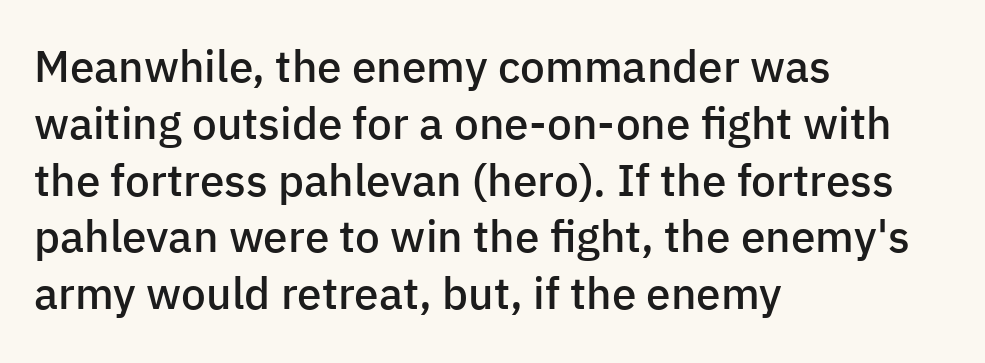
The image shows 44 px semibold sans-serif type, upright; set left-aligned, normal line spacing (1.29x), normal letter spacing, not underlined; low stroke contrast and a medium x-height.
